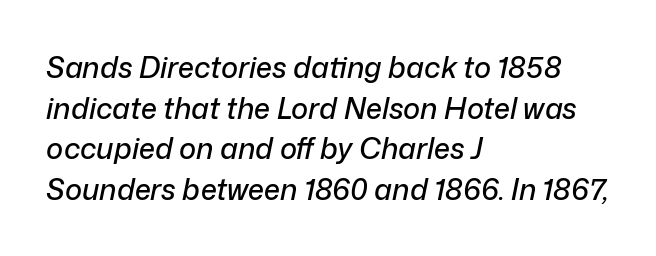
{"italic": "yes", "lean": "right", "slant_degrees": 12, "width": "normal", "stroke_contrast": "low", "x_height": "medium", "monospaced": "no", "underline": "no", "align": "left", "line_spacing": "normal", "line_spacing_ratio": 1.4, "letter_spacing": "normal", "letter_spacing_em": 0.0, "glyph_px": 29}
